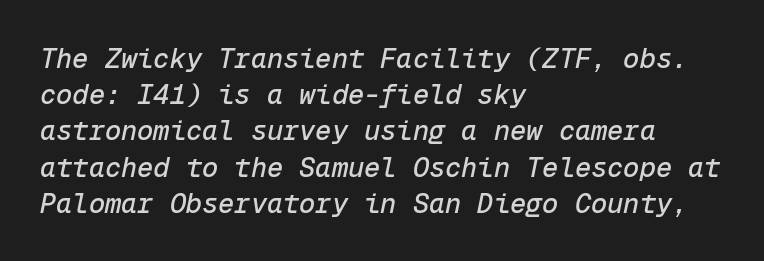
The image shows 27 px text type, italic (leaning right); set left-aligned, normal line spacing (1.34x), normal letter spacing, not underlined.
